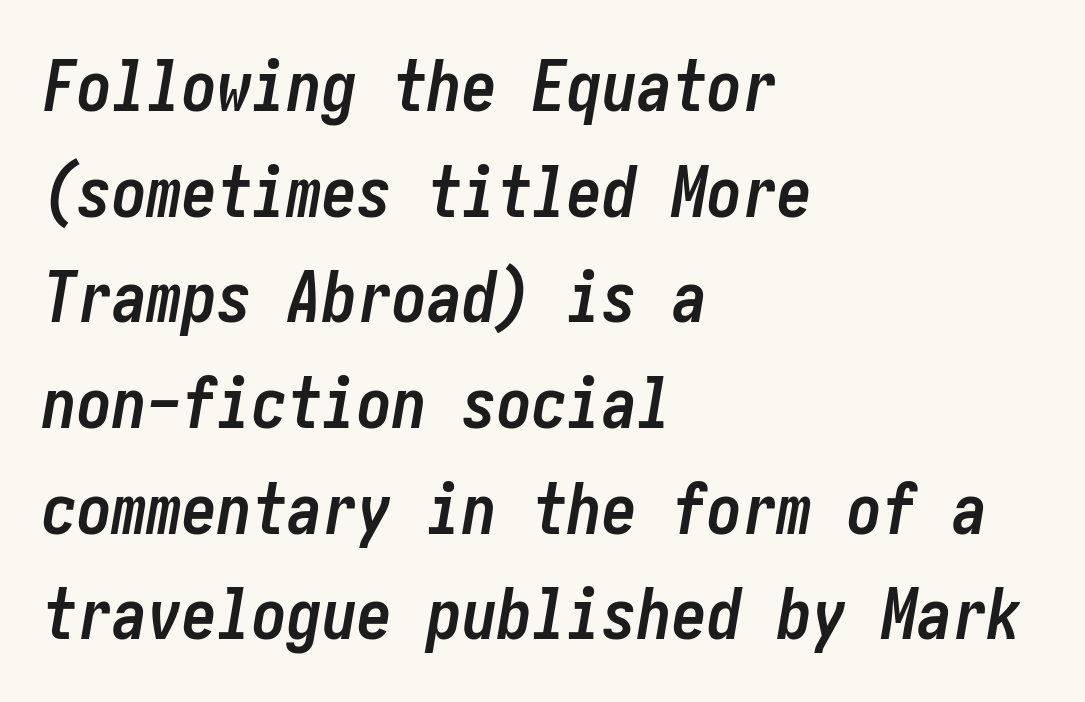
Plain, unruled lines of type. Line beginnings align vertically; line endings do not. On the weight axis this lands at bold, roughly 700. A typesetter would mark this as italic. Leading matches the norm, producing a regular column.
